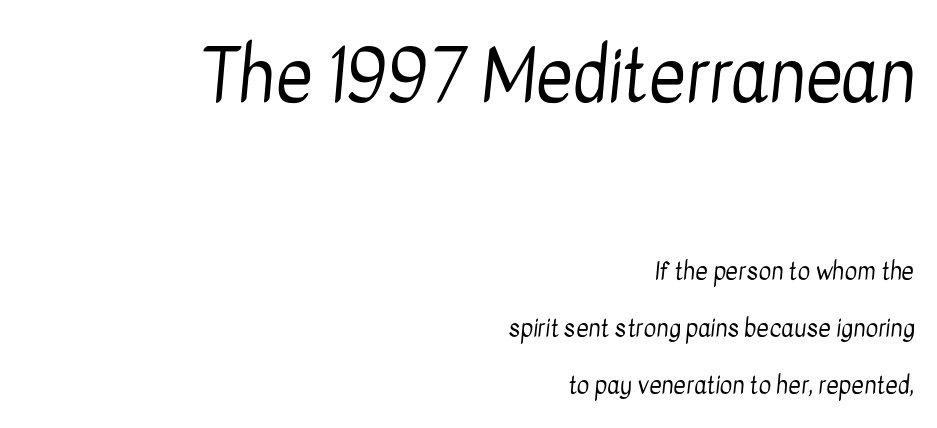
The image shows 72 px regular-weight, condensed sans-serif type; set right-aligned, loose line spacing (2.39x), normal letter spacing, not underlined; the first (top) block is 3.0x larger; low stroke contrast and a medium x-height.
